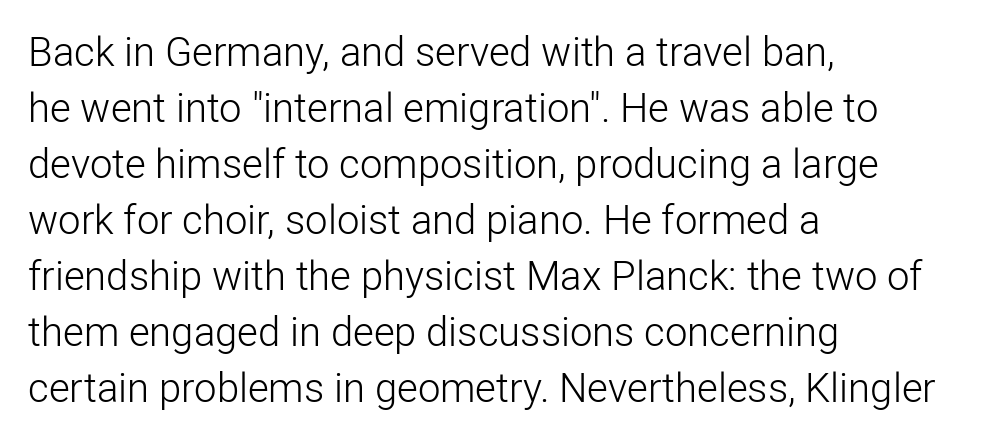
Q: Is the text bold? A: No.
Q: Is the text italic (slanted)? A: No, it is upright.
Q: Is the typeface a serif or a sans-serif typeface? A: Sans-serif.
Q: Is the text underlined? A: No.
Q: How is the paragraph aligned? A: Left-aligned.
Q: Is the spacing between letters normal or unusually wide? A: Normal.
Q: Is the spacing between lines tight, normal or loose? A: Normal.
Q: Width (condensed, normal, or wide)? A: Normal.
Q: Stroke contrast? A: Low.
Q: x-height? A: Medium.
Q: Monospaced? A: No.
